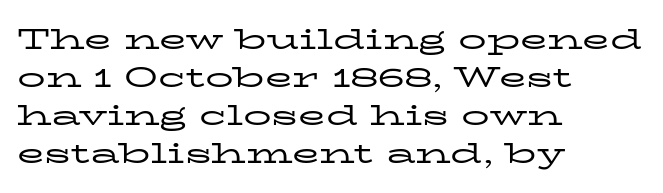
The image shows 28 px regular-weight, wide serif type, upright; set left-aligned, normal line spacing (1.36x), normal letter spacing, not underlined; low stroke contrast and a medium x-height.
